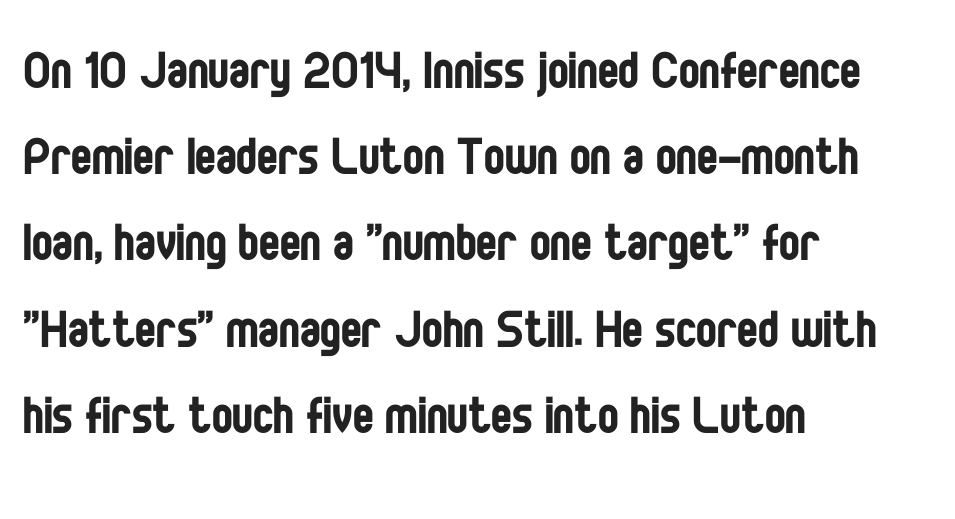
The image shows 62 px regular-weight, condensed sans-serif type, upright; set left-aligned, normal line spacing (1.39x), normal letter spacing, not underlined; low stroke contrast and a large x-height.
